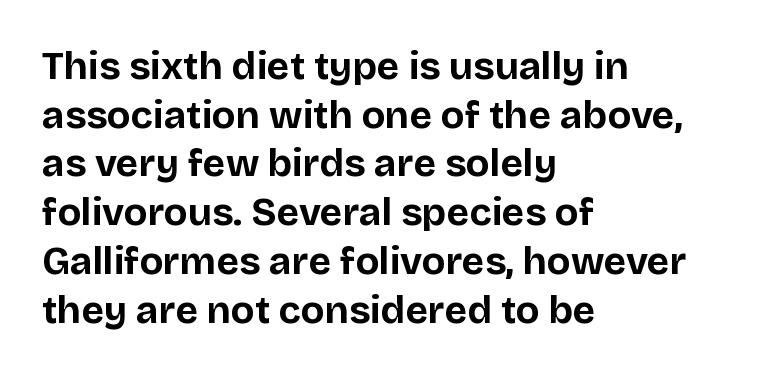
The passage shown is emphatically bold. Horizontal bands of white between lines are of average thickness. Glyph-to-glyph distance matches everyday printed text. The face used here is proportionally spaced, like ordinary book or web type. A typesetter would label this face a sans.
